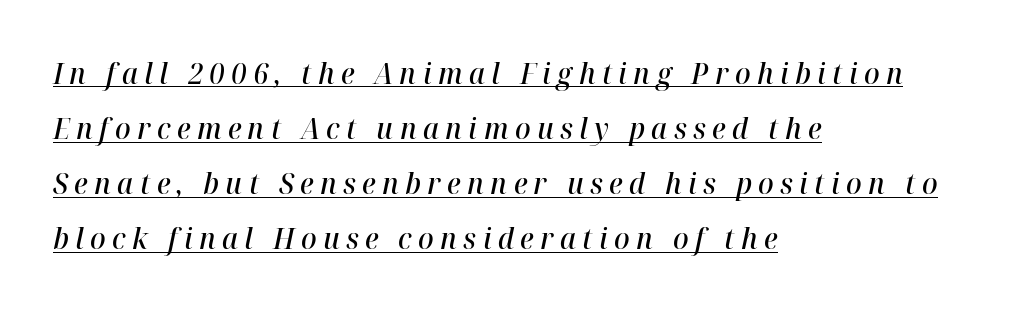
The image shows 29 px semibold type, italic (leaning right); set left-aligned, loose line spacing (1.9x), unusually wide letter spacing (+0.22 em), underlined; high stroke contrast and a medium x-height.
